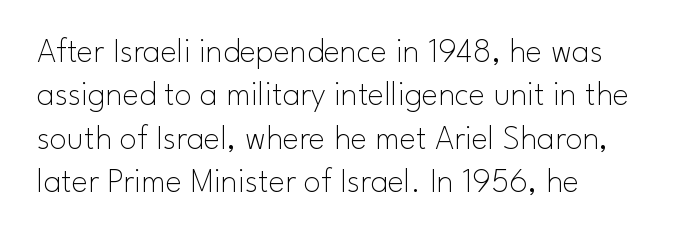
The image shows 35 px thin sans-serif type, upright; set left-aligned, line spacing 1.24x, normal letter spacing, not underlined; low stroke contrast and a small x-height.
